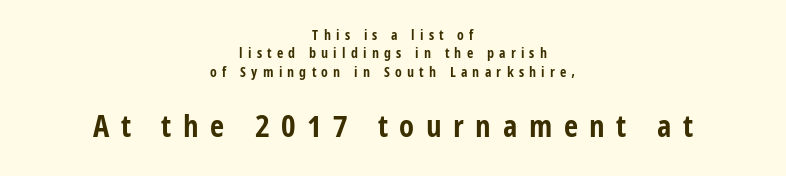
{"serif": "no", "italic": "no", "bold": "yes", "weight": "bold", "width": "condensed", "stroke_contrast": "low", "x_height": "large", "monospaced": "no", "underline": "no", "align": "center", "line_spacing": "normal", "line_spacing_ratio": 1.31, "letter_spacing": "wide", "letter_spacing_em": 0.37, "larger_block": "second", "size_ratio": 2.21, "glyph_px": 31}
